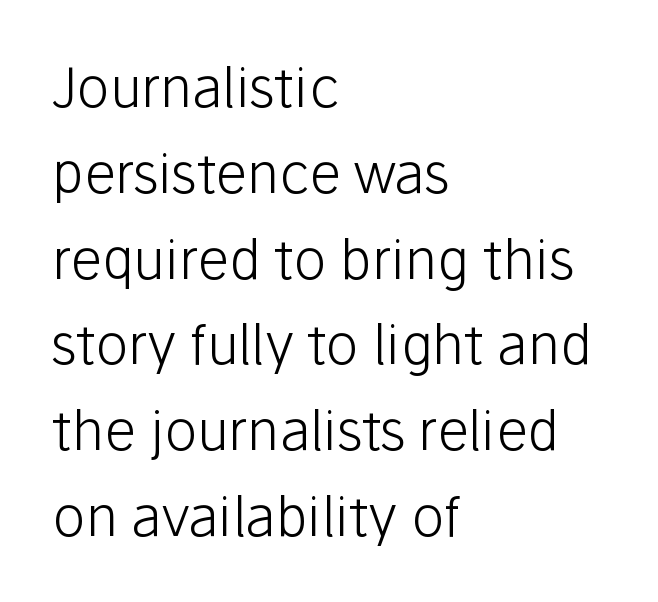
Q: Is the text bold? A: No.
Q: Is the text italic (slanted)? A: No, it is upright.
Q: Is the typeface a serif or a sans-serif typeface? A: Sans-serif.
Q: Is the text underlined? A: No.
Q: How is the paragraph aligned? A: Left-aligned.
Q: Is the spacing between letters normal or unusually wide? A: Normal.
Q: Is the spacing between lines tight, normal or loose? A: Normal.
Q: Width (condensed, normal, or wide)? A: Normal.
Q: Stroke contrast? A: Low.
Q: x-height? A: Medium.
Q: Monospaced? A: No.
